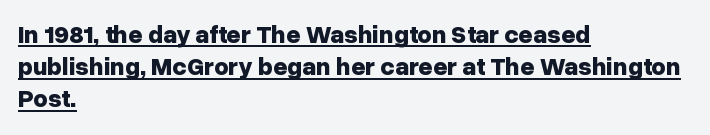
{"italic": "no", "bold": "yes", "underline": "yes", "align": "left", "line_spacing": "normal", "line_spacing_ratio": 1.29, "letter_spacing": "normal", "letter_spacing_em": 0.0, "glyph_px": 25}
